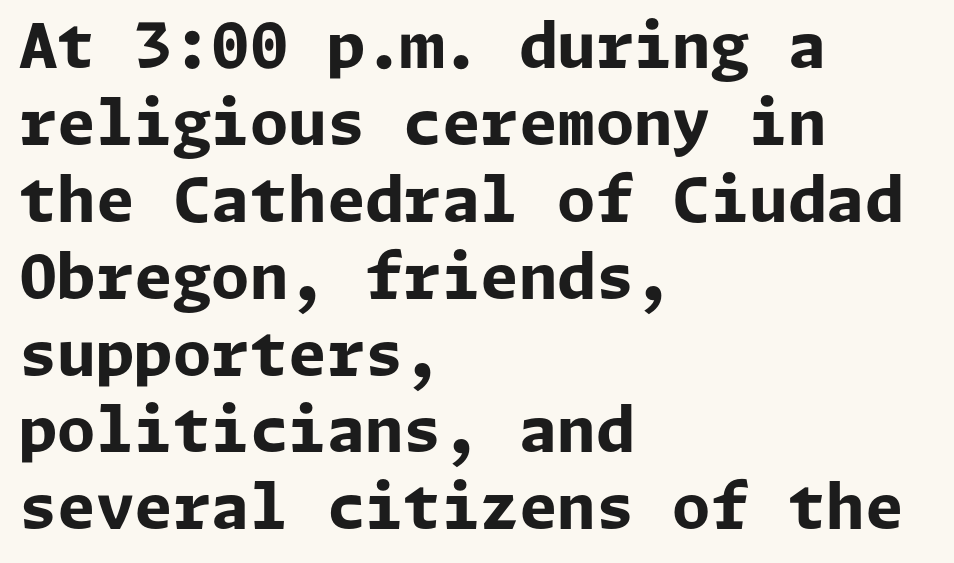
The image shows 62 px bold sans-serif type, upright; set left-aligned, line spacing 1.24x, normal letter spacing, not underlined; low stroke contrast and a medium x-height.
